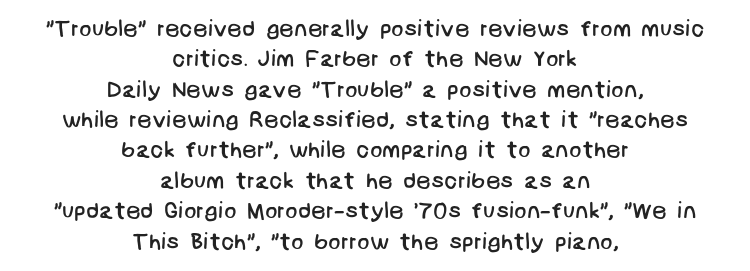
Q: Is the text bold? A: No.
Q: Is the text underlined? A: No.
Q: How is the paragraph aligned? A: Centered.
Q: Is the spacing between letters normal or unusually wide? A: Normal.
Q: Is the spacing between lines tight, normal or loose? A: Normal.
